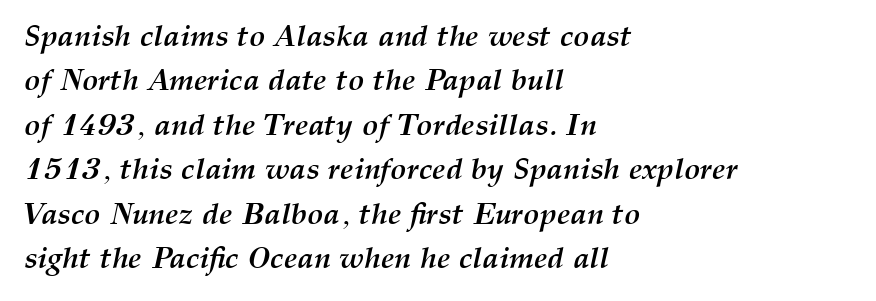
Each letter keeps its own natural width here, so spacing adapts to shape. The lettering tilts uniformly, giving the passage an italic look. Short note: letters normally spaced. A full-strength bold gives these letters their thick strokes. Teacher's note: observe the even left margin — that is flush-left alignment.
